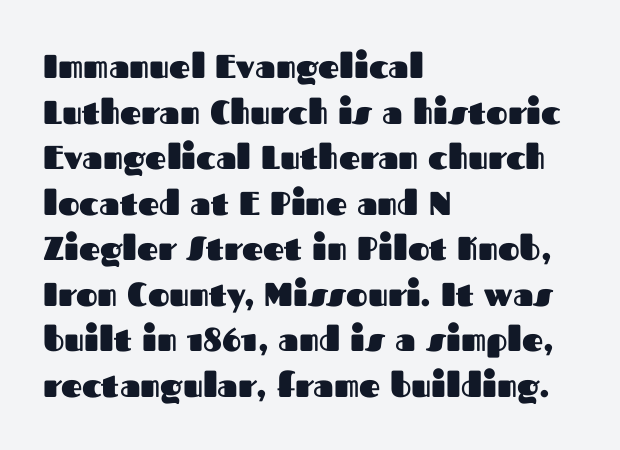
Every row of glyphs begins at an identical x-position on the left. Caption: bold face, heavy strokes. The words here are not underlined. Are there feet on the stems? There aren't — it's a sans. The letters sit at their default tracking, neither squeezed nor spread.
